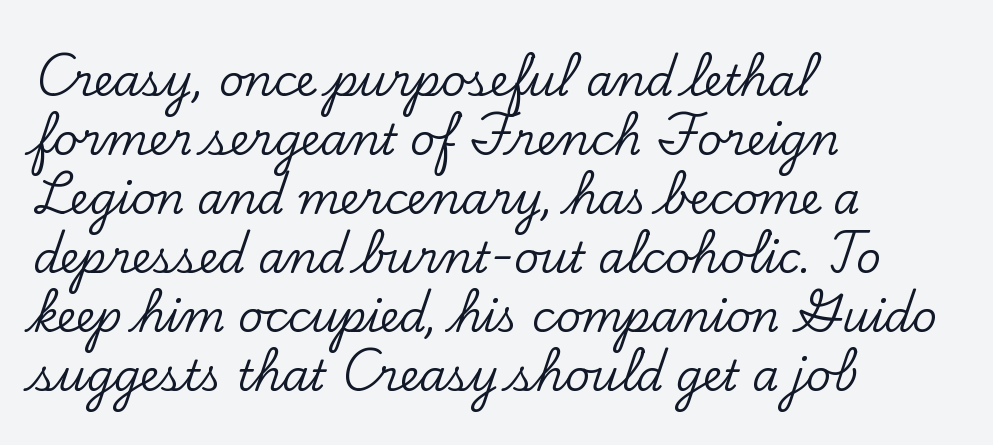
{"serif": "yes", "width": "normal", "stroke_contrast": "low", "x_height": "small", "monospaced": "no", "underline": "no", "align": "left", "line_spacing": "normal", "line_spacing_ratio": 1.37, "letter_spacing": "normal", "letter_spacing_em": 0.0, "glyph_px": 43}
